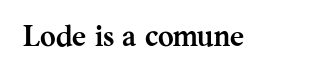
Typesetter's note: full bold, strokes at maximum text heaviness. The letters stand upright; this is a roman face. The zone under the glyphs is completely vacant. The passage shown has conventional tracking throughout. Do the characters align in a grid? No, the font is proportional. Small tapered or slab feet sit at the stroke ends, so this counts as serif.
